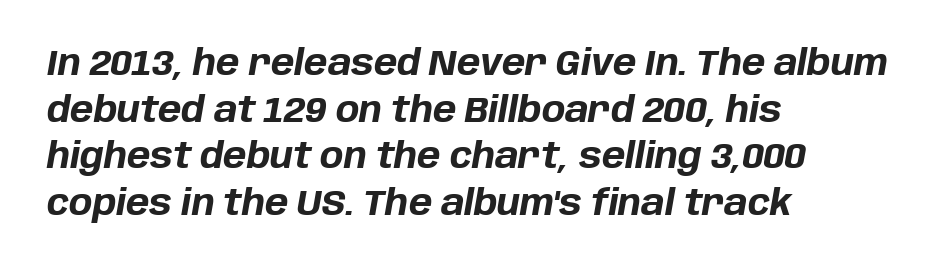
Look at the stroke-to-counter ratio: heavy, a bold. Rule under the text: the space is simply empty. Interline gaps are of average width in this sample. Does extra space separate the letters? No, they use regular spacing. Each letter keeps its own natural width here, so spacing adapts to shape. The letters are slanted; this is an italic face.
